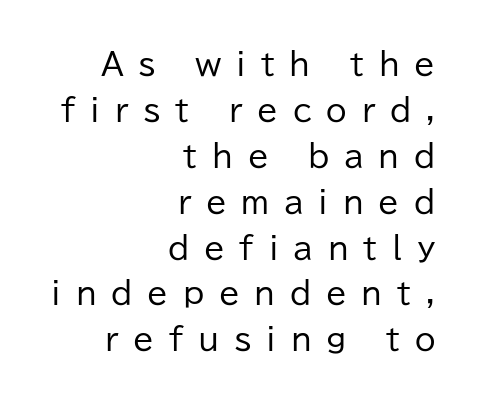
The image shows 30 px regular-weight sans-serif type, upright; set right-aligned, normal line spacing (1.53x), unusually wide letter spacing (+0.49 em), not underlined; low stroke contrast and a medium x-height.
